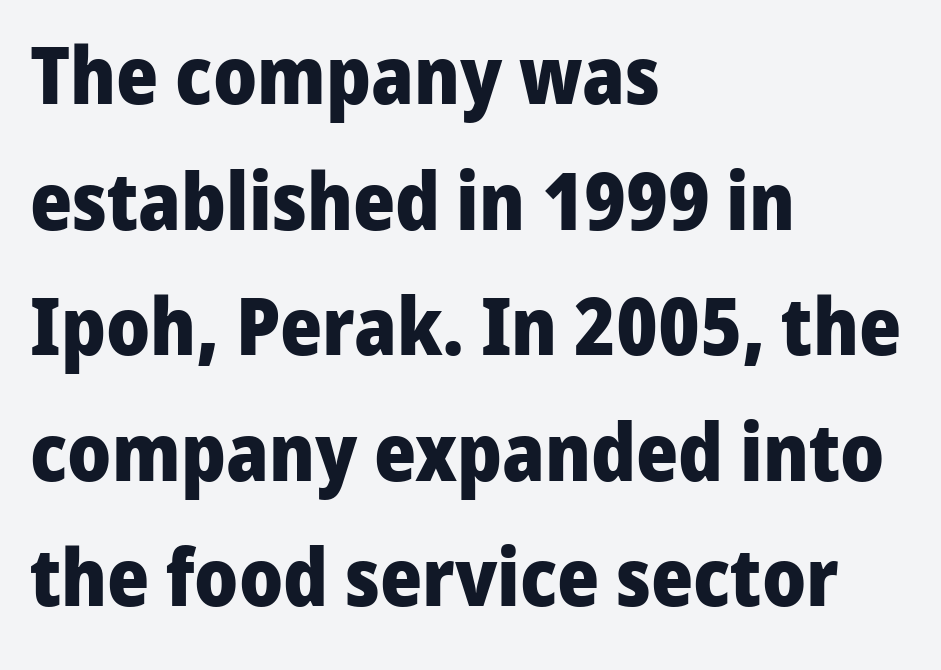
{"serif": "no", "italic": "no", "bold": "yes", "weight": "heavy", "width": "normal", "stroke_contrast": "low", "x_height": "medium", "monospaced": "no", "underline": "no", "align": "left", "line_spacing": "normal", "line_spacing_ratio": 1.57, "letter_spacing": "normal", "letter_spacing_em": 0.0, "glyph_px": 80}
